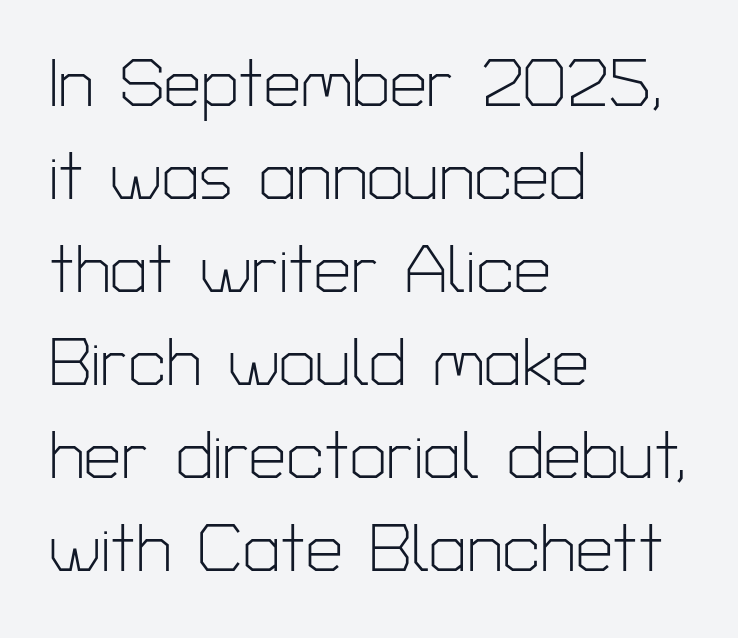
{"serif": "no", "italic": "no", "bold": "no", "weight": "light", "width": "normal", "stroke_contrast": "low", "x_height": "medium", "monospaced": "no", "underline": "no", "align": "left", "line_spacing": "normal", "line_spacing_ratio": 1.41, "letter_spacing": "normal", "letter_spacing_em": 0.0, "glyph_px": 66}
